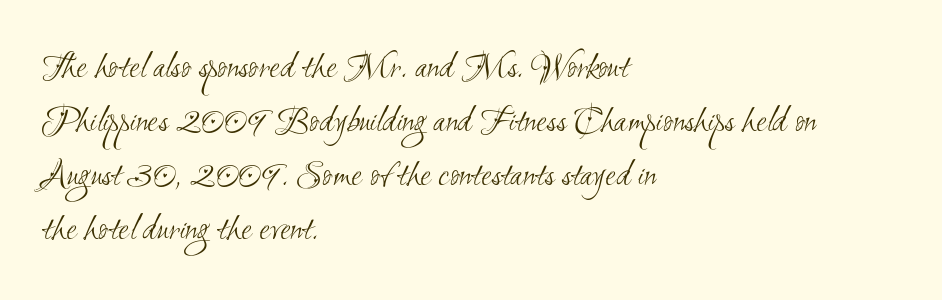
Every row of glyphs begins at an identical x-position on the left. Letters have the restrained weight of plain body copy at most. Caption: standard tracking, unaltered. Spacing verdict: proportional, widths tailored to each character. This block has exactly the height ordinary leading produces. Check where the strokes stop: nothing finishes them off — pure sans.
